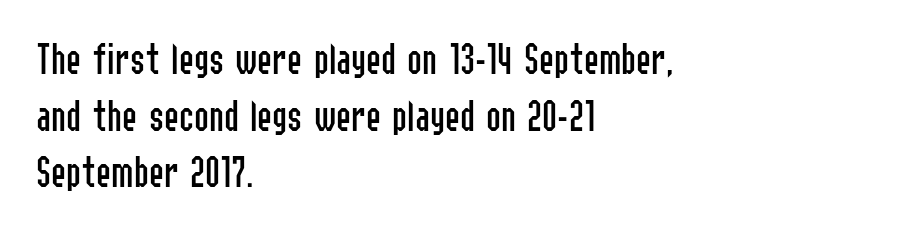
The image shows 45 px regular-weight, condensed sans-serif type, upright; set left-aligned, normal line spacing (1.26x), normal letter spacing, not underlined; low stroke contrast and a medium x-height.
